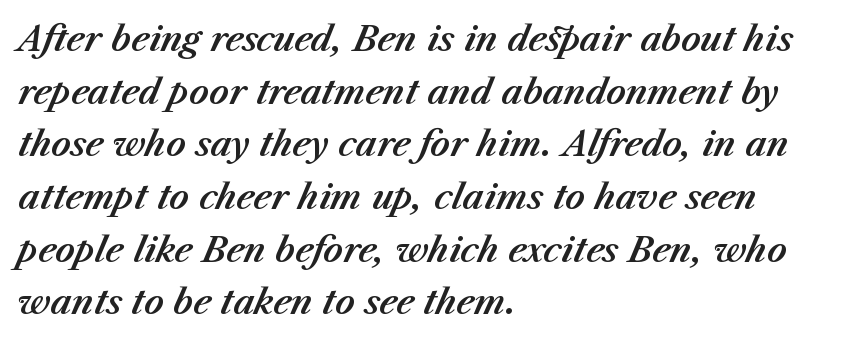
Is the letter spacing exaggerated? No — it looks like the ordinary default. The passage shown leans; its letterforms are oblique. The typesetter chose a ragged-right arrangement here. Students, observe: this is what conventionally led text looks like. These lines are rendered in a variable-pitch font.
